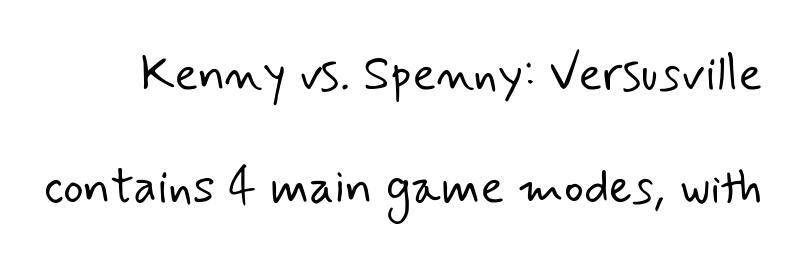
The image shows 49 px light sans-serif type; set loose line spacing (2.3x), normal letter spacing, not underlined; low stroke contrast and a small x-height.
